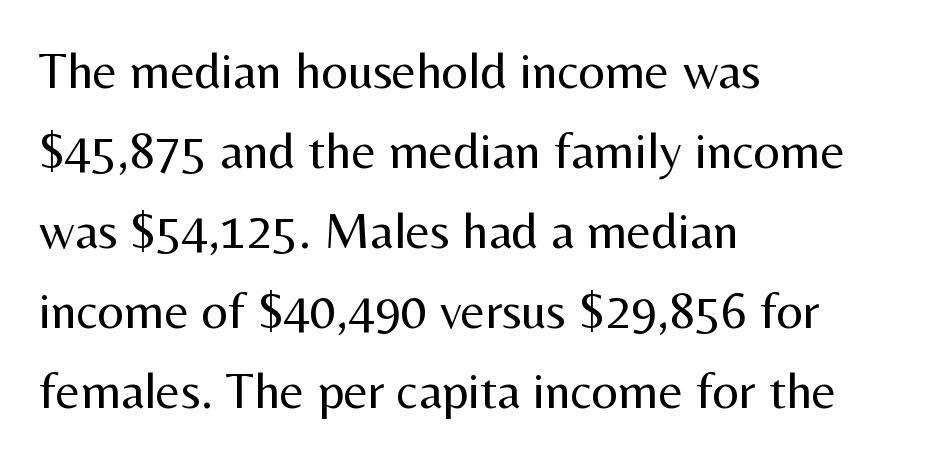
The image shows 52 px regular-weight sans-serif type, upright; set left-aligned, normal line spacing (1.54x), normal letter spacing, not underlined; medium stroke contrast and a medium x-height.
